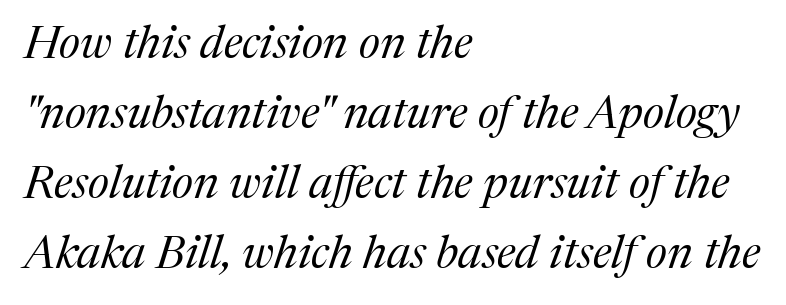
Does the copy run flush right? No — it runs flush left. This is not heavy type; no bold has been used. Rule under the text: the space is simply empty. You could not count columns in this text — the font is proportionally spaced. The space between consecutive lines is moderate.
